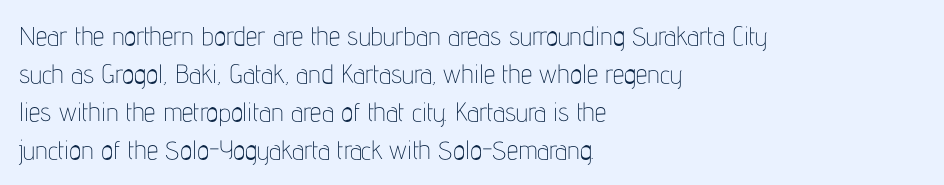
The image shows 26 px text type, upright; set left-aligned, normal line spacing (1.46x), normal letter spacing, not underlined.
